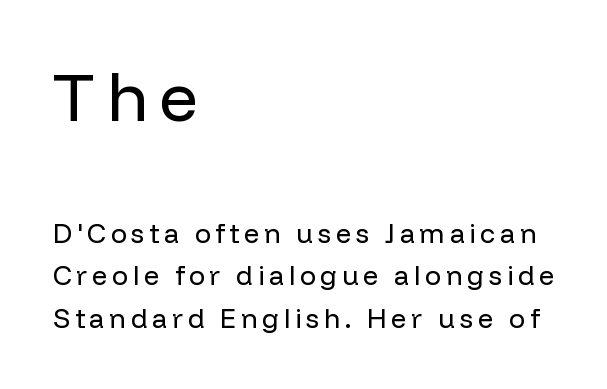
The image shows 68 px regular-weight sans-serif type, upright; set left-aligned, normal line spacing (1.59x), not underlined; the first (top) block is 2.52x larger; low stroke contrast and a medium x-height.
